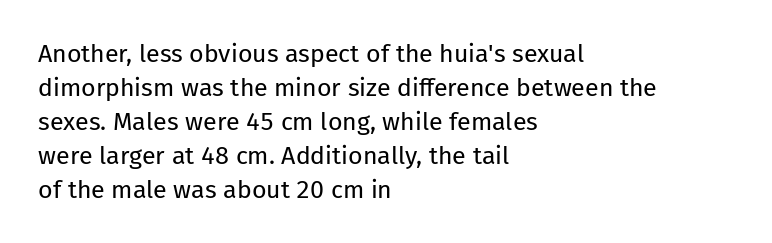
A normal amount of white space separates one row of letters from the next. Honestly, the letter spacing is just normal — you wouldn't notice it. The font's upright variant was chosen for this text. Is this a heavy cut? Hardly; it is regular or lighter. Caption: multi-line text, flush left, ragged right.
